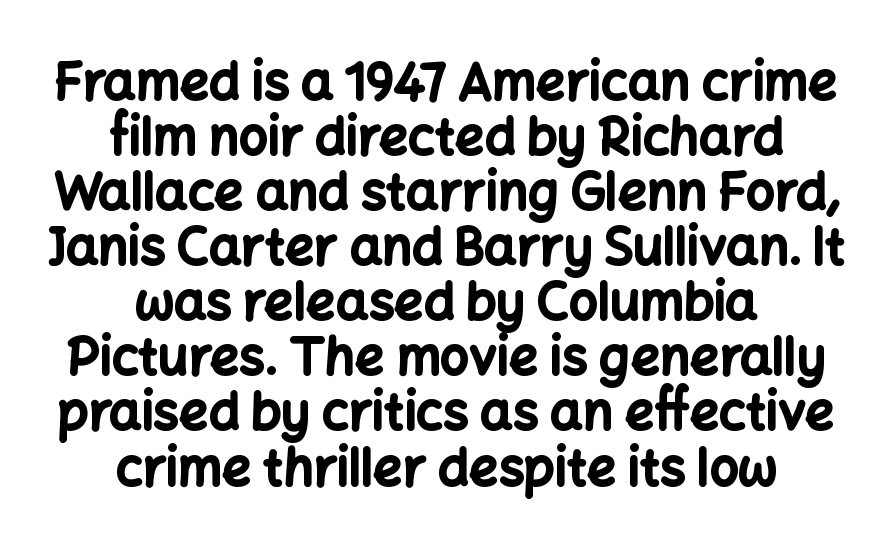
The image shows 51 px bold sans-serif type, upright; set centered, tight line spacing (1.08x), normal letter spacing, not underlined; low stroke contrast and a medium x-height.
